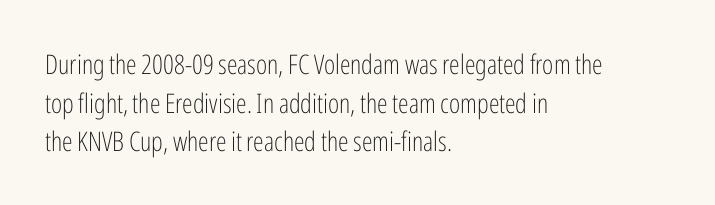
Q: Is the text bold? A: No.
Q: Is the text italic (slanted)? A: No, it is upright.
Q: Is the text underlined? A: No.
Q: How is the paragraph aligned? A: Left-aligned.
Q: Is the spacing between letters normal or unusually wide? A: Normal.
Q: Is the spacing between lines tight, normal or loose? A: Normal.
